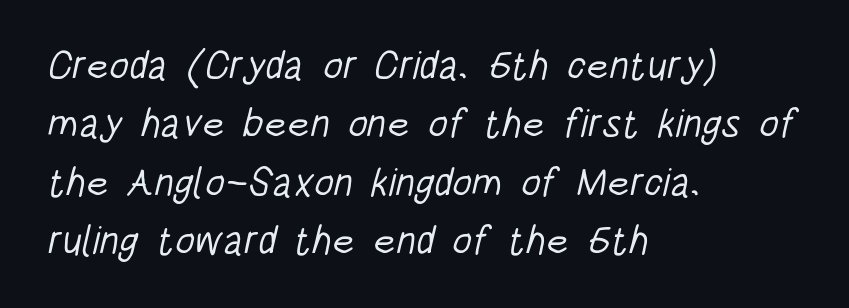
In terms of letterspacing, this is plain default setting. In terms of leading, this rendering sits right in the middle. These lines are set flush left with a ragged right edge. Decoration check: the copy has no underline. The weight would be labelled regular, book, light, or lighter still.
